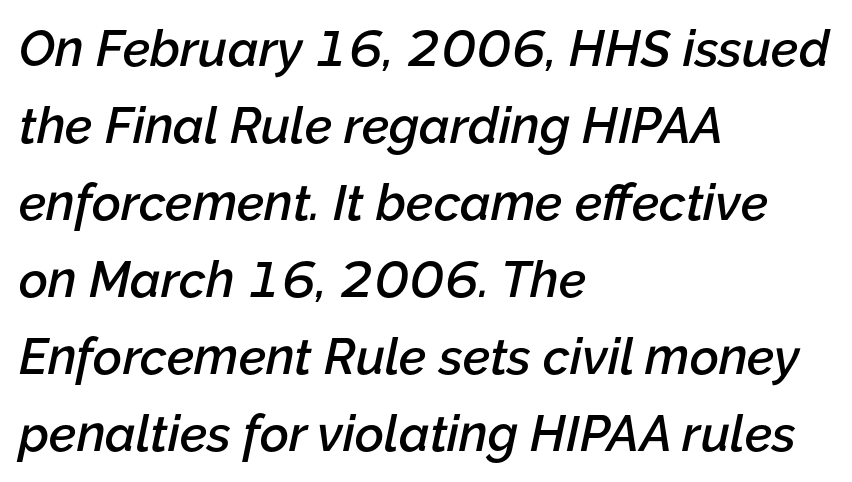
Q: Is the text bold? A: Semi-bold.
Q: Is the text italic (slanted)? A: Yes, it leans right by about 12 degrees.
Q: Is the text underlined? A: No.
Q: How is the paragraph aligned? A: Left-aligned.
Q: Is the spacing between letters normal or unusually wide? A: Normal.
Q: Is the spacing between lines tight, normal or loose? A: Normal.
Q: Width (condensed, normal, or wide)? A: Normal.
Q: Stroke contrast? A: Low.
Q: x-height? A: Medium.
Q: Monospaced? A: No.
